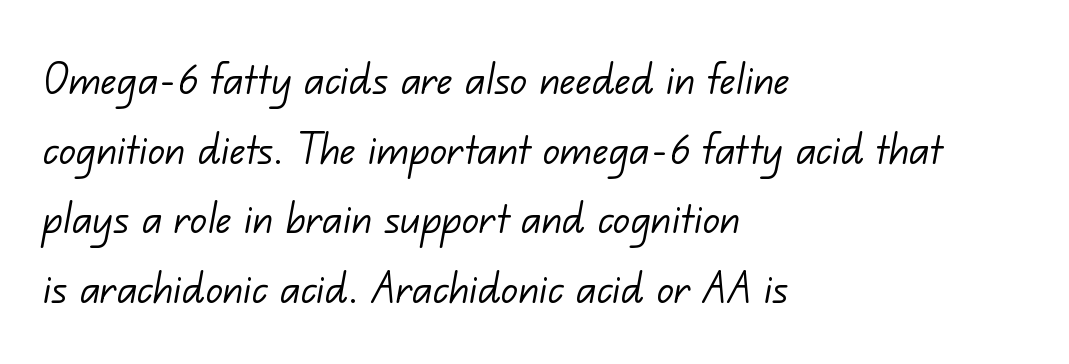
{"serif": "no", "bold": "no", "weight": "light", "width": "normal", "stroke_contrast": "low", "x_height": "small", "monospaced": "no", "underline": "no", "align": "left", "line_spacing": "normal", "line_spacing_ratio": 1.34, "letter_spacing": "normal", "letter_spacing_em": 0.0, "glyph_px": 52}
